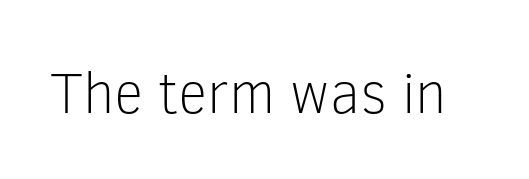
The image shows 58 px light sans-serif type, upright; set normal letter spacing, not underlined; low stroke contrast and a medium x-height.
